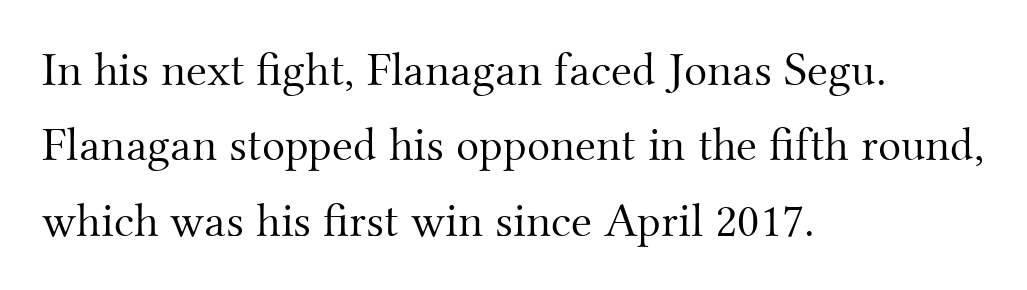
Are there feet on the stems? There are — it's a serif. Between one letter and the next there's only the usual sliver of space. Every character sits straight up, as roman type does. The rendering uses natural spacing where letterforms have individual widths. Line beginnings align vertically; line endings do not. A normal amount of white space separates one row of letters from the next.
